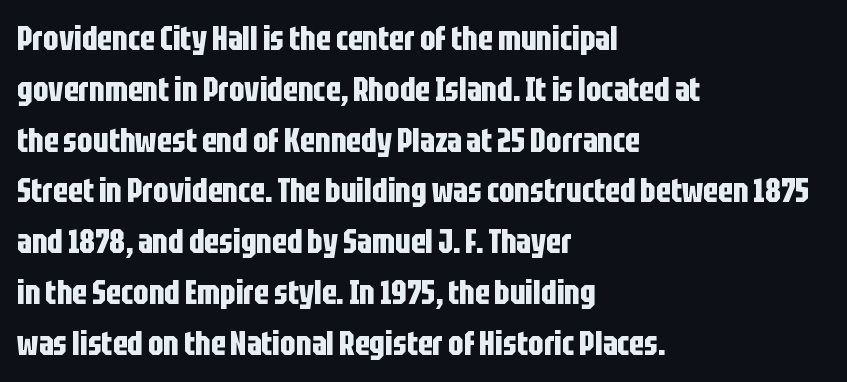
The image shows 33 px bold, condensed sans-serif type, upright; set left-aligned, normal line spacing (1.54x), normal letter spacing, not underlined; low stroke contrast and a large x-height.
